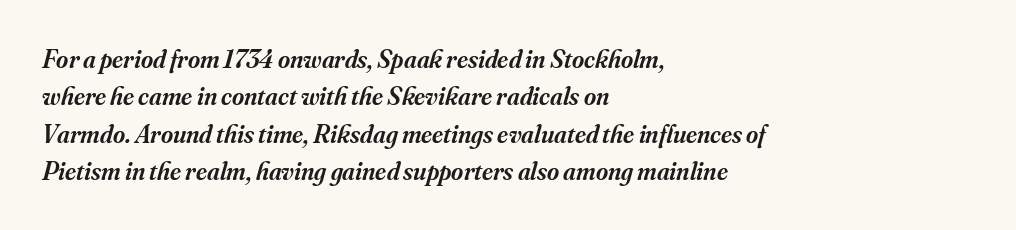
Q: Is the text bold? A: Semi-bold.
Q: Is the text italic (slanted)? A: Yes, it leans right by about 16 degrees.
Q: Is the text underlined? A: No.
Q: How is the paragraph aligned? A: Left-aligned.
Q: Is the spacing between letters normal or unusually wide? A: Normal.
Q: Is the spacing between lines tight, normal or loose? A: Normal.
